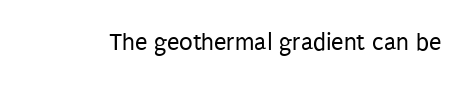
Q: Is the text bold? A: No.
Q: Is the text italic (slanted)? A: No, it is upright.
Q: Is the text underlined? A: No.
Q: Is the spacing between letters normal or unusually wide? A: Normal.
